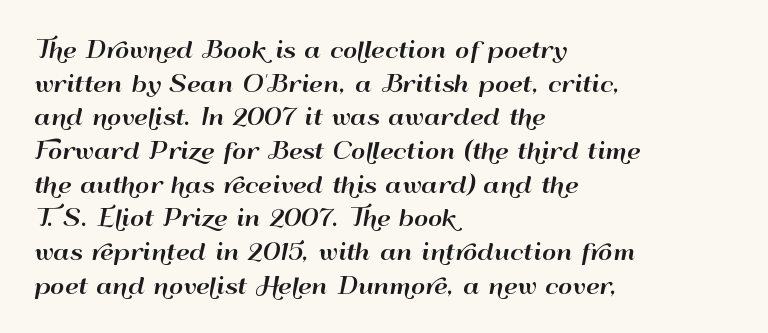
The image shows 22 px text type; set left-aligned, normal line spacing (1.53x), normal letter spacing, not underlined.
